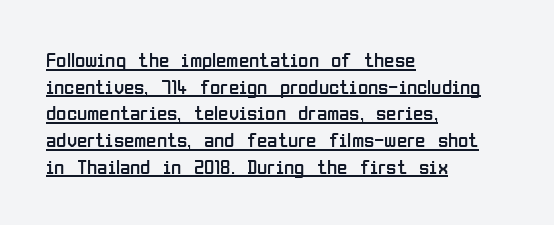
{"italic": "no", "bold": "no", "underline": "yes", "align": "left", "line_spacing": "normal", "line_spacing_ratio": 1.27, "letter_spacing": "normal", "letter_spacing_em": 0.0, "glyph_px": 21}
